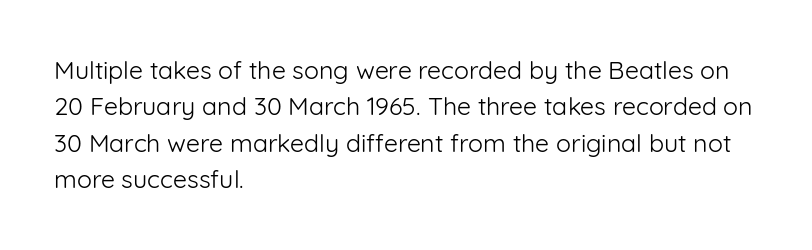
{"italic": "no", "bold": "no", "underline": "no", "align": "left", "line_spacing": "normal", "line_spacing_ratio": 1.46, "letter_spacing": "normal", "letter_spacing_em": 0.0, "glyph_px": 25}
